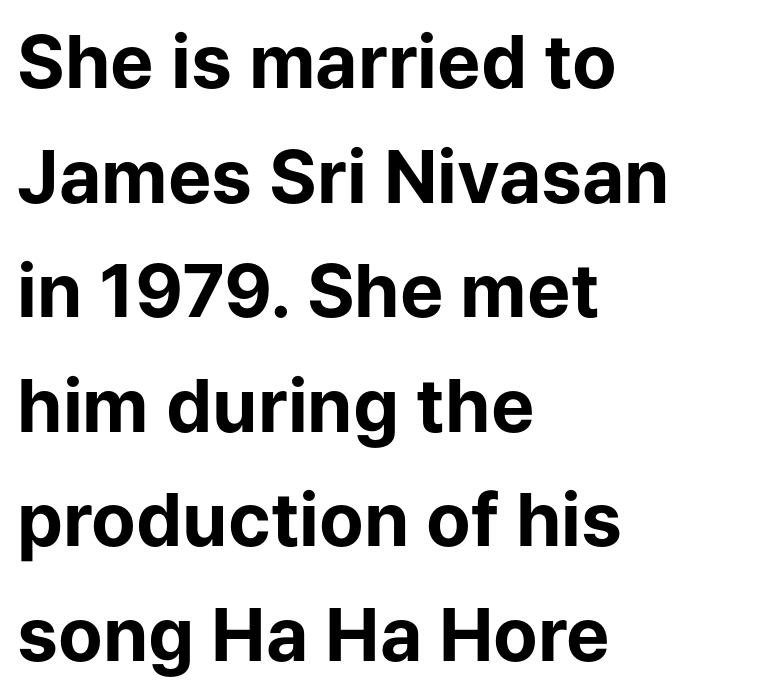
{"serif": "no", "italic": "no", "bold": "yes", "weight": "bold", "width": "normal", "stroke_contrast": "low", "x_height": "medium", "monospaced": "no", "underline": "no", "align": "left", "line_spacing": "normal", "line_spacing_ratio": 1.57, "letter_spacing": "normal", "letter_spacing_em": 0.0, "glyph_px": 73}
